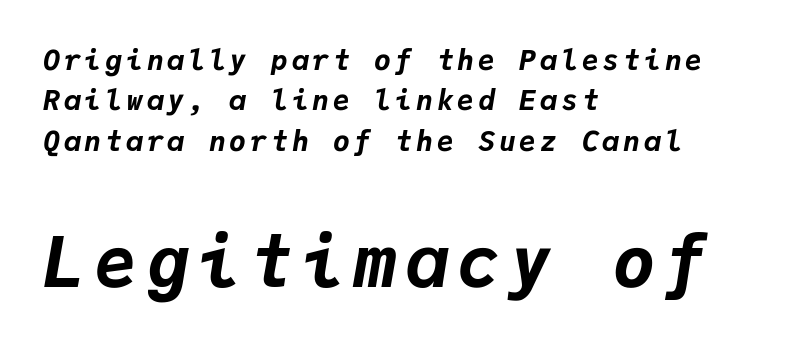
Q: Is the text bold? A: Yes.
Q: Is the text italic (slanted)? A: Yes, it leans right by about 9 degrees.
Q: Is the text underlined? A: No.
Q: How is the paragraph aligned? A: Left-aligned.
Q: Is the spacing between lines tight, normal or loose? A: Normal.
Q: Which block of text is set in a larger size, the first (top) or the second (bottom)? A: The second (bottom) one.
Q: Width (condensed, normal, or wide)? A: Normal.
Q: Stroke contrast? A: Low.
Q: x-height? A: Medium.
Q: Monospaced? A: Yes.
